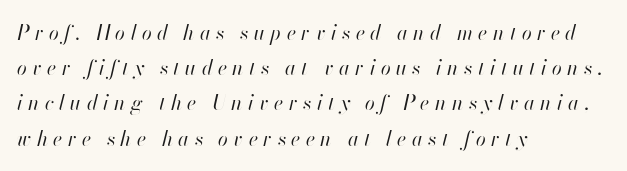
Q: Is the text bold? A: No.
Q: Is the text italic (slanted)? A: Yes, it leans right by about 13 degrees.
Q: Is the text underlined? A: No.
Q: How is the paragraph aligned? A: Left-aligned.
Q: Is the spacing between letters normal or unusually wide? A: Unusually wide.
